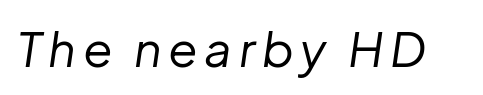
The image shows 48 px regular-weight type, italic (leaning right); set not underlined; low stroke contrast and a medium x-height.
